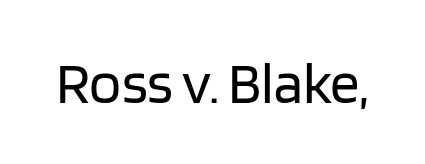
Posture: straight, roman, zero tilt. Each letter keeps its own natural width here, so spacing adapts to shape. Compared with typical body copy, the letter spacing here is the same. Stem width sits at or under what a default text font uses. A sans-serif font was chosen for this passage.
